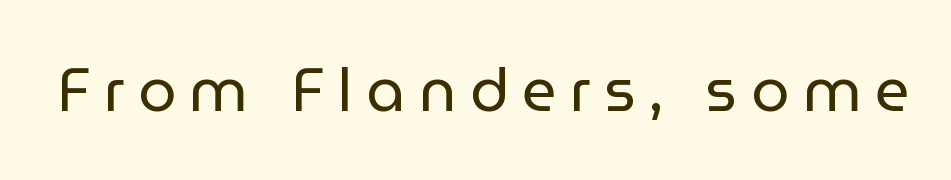
Inter-character spacing is expanded well beyond the font's built-in metrics. Style check: upright. The letters advance in unequal steps, a hallmark of proportional type. This rendering features lettering with no underline.
